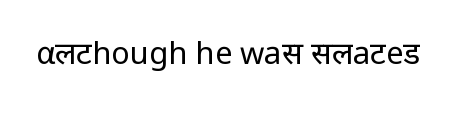
Q: Is the text bold? A: No.
Q: Is the text italic (slanted)? A: No, it is upright.
Q: Is the typeface a serif or a sans-serif typeface? A: Sans-serif.
Q: Is the text underlined? A: No.
Q: Is the spacing between letters normal or unusually wide? A: Normal.
Q: Width (condensed, normal, or wide)? A: Normal.
Q: Stroke contrast? A: Low.
Q: x-height? A: Medium.
Q: Monospaced? A: No.
